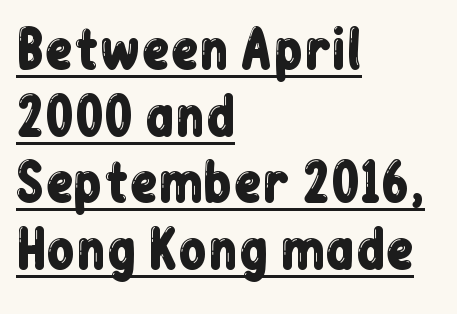
{"serif": "no", "italic": "no", "width": "condensed", "stroke_contrast": "low", "x_height": "medium", "monospaced": "no", "underline": "yes", "align": "left", "line_spacing": "normal", "line_spacing_ratio": 1.28, "letter_spacing": "normal", "letter_spacing_em": 0.0, "glyph_px": 52}
